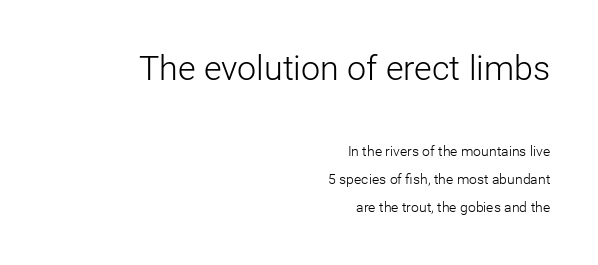
{"serif": "no", "italic": "no", "bold": "no", "weight": "light", "width": "normal", "stroke_contrast": "low", "x_height": "medium", "monospaced": "no", "underline": "no", "align": "right", "line_spacing": "loose", "line_spacing_ratio": 2.0, "letter_spacing": "normal", "letter_spacing_em": 0.0, "larger_block": "first", "size_ratio": 2.43, "glyph_px": 34}
